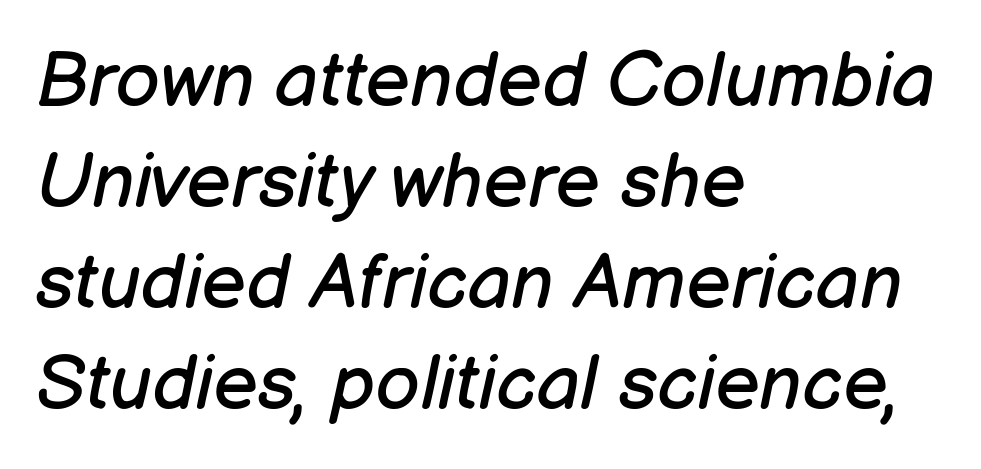
This rendering leaves character spacing at its baseline value. These lines are set flush left with a ragged right edge. The weight tops out at a normal text grade. Note the varied advance widths — an 'i' is clearly narrower than an 'm'.
